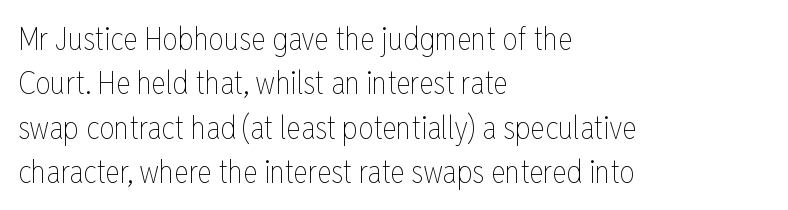
Q: Is the text bold? A: No.
Q: Is the text italic (slanted)? A: No, it is upright.
Q: Is the text underlined? A: No.
Q: How is the paragraph aligned? A: Left-aligned.
Q: Is the spacing between letters normal or unusually wide? A: Normal.
Q: Is the spacing between lines tight, normal or loose? A: Normal.
Q: Width (condensed, normal, or wide)? A: Condensed.
Q: Stroke contrast? A: Low.
Q: x-height? A: Medium.
Q: Monospaced? A: No.
